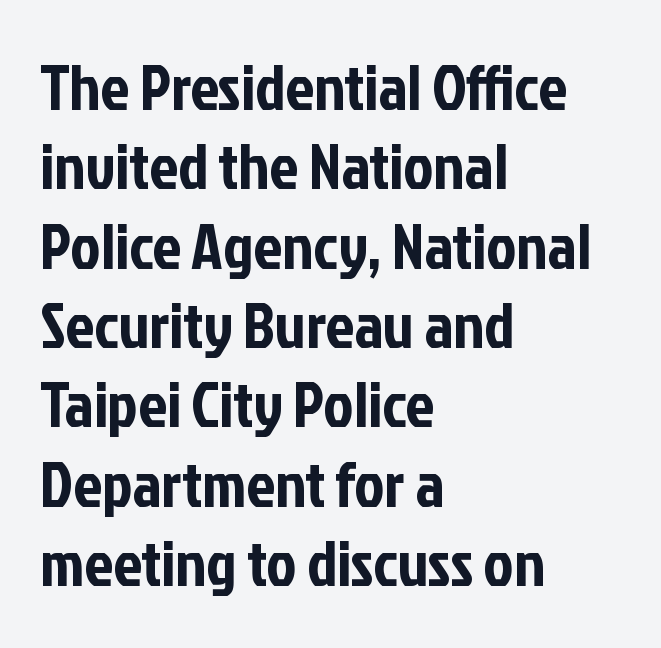
These lines are composed in type without serifs. The face used here is proportionally spaced, like ordinary book or web type. Horizontally, the lines are justified to the leading edge only. Words float on clear page, feet unadorned.
